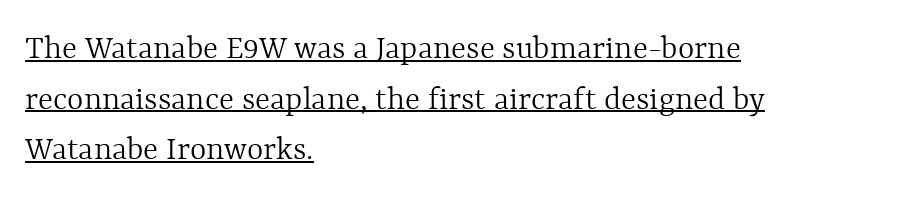
The image shows 35 px light type, upright; set left-aligned, normal line spacing (1.45x), normal letter spacing, underlined; a medium x-height.
